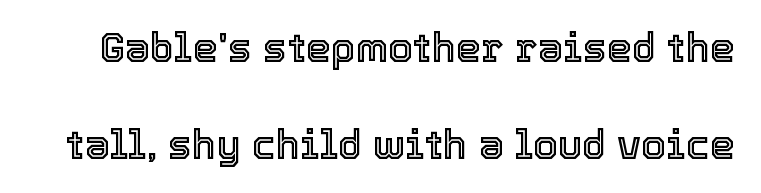
{"italic": "no", "width": "normal", "x_height": "medium", "monospaced": "no", "underline": "no", "line_spacing": "loose", "line_spacing_ratio": 2.42, "letter_spacing": "normal", "letter_spacing_em": 0.0, "glyph_px": 40}
